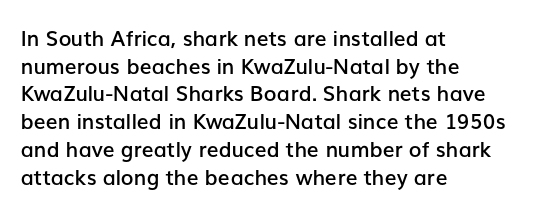
{"italic": "no", "bold": "semi", "underline": "no", "align": "left", "line_spacing": "normal", "line_spacing_ratio": 1.32, "letter_spacing": "normal", "letter_spacing_em": 0.0, "glyph_px": 21}
